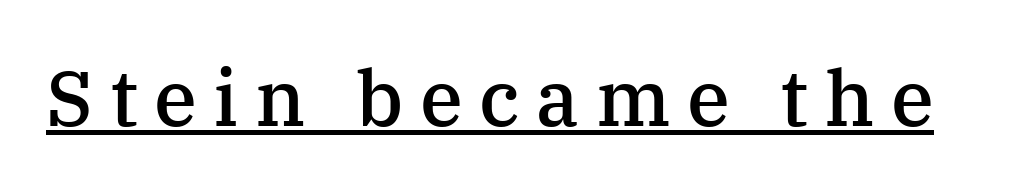
The image shows 78 px semibold serif type, upright; set unusually wide letter spacing (+0.21 em), underlined; medium stroke contrast and a medium x-height.
